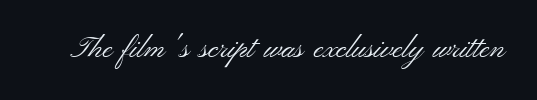
The image shows 30 px light, wide sans-serif type; set normal letter spacing, not underlined; medium stroke contrast and a small x-height.
